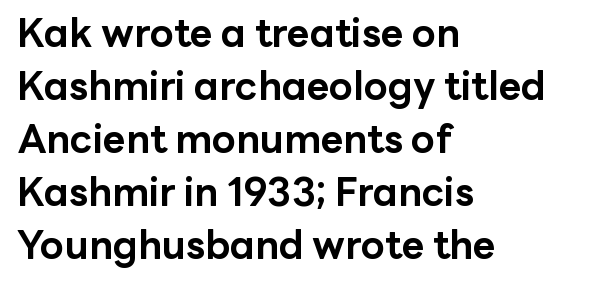
The image shows 39 px bold sans-serif type, upright; set left-aligned, normal line spacing (1.36x), normal letter spacing, not underlined; low stroke contrast and a medium x-height.
